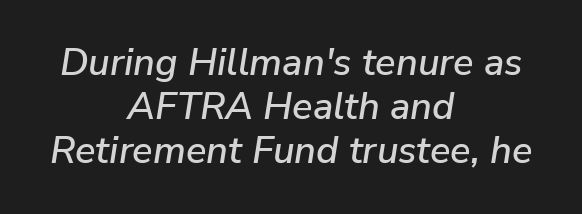
{"italic": "yes", "lean": "right", "slant_degrees": 9, "width": "normal", "stroke_contrast": "low", "x_height": "medium", "monospaced": "no", "underline": "no", "align": "center", "line_spacing_ratio": 1.16, "letter_spacing": "normal", "letter_spacing_em": 0.0, "glyph_px": 38}
